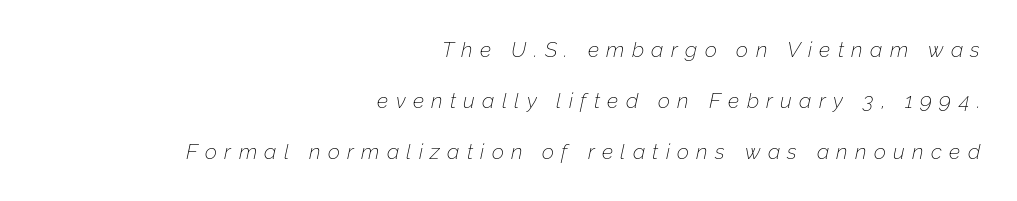
{"italic": "yes", "lean": "right", "slant_degrees": 12, "bold": "no", "underline": "no", "align": "right", "line_spacing": "loose", "line_spacing_ratio": 2.42, "letter_spacing": "wide", "letter_spacing_em": 0.35, "glyph_px": 21}
